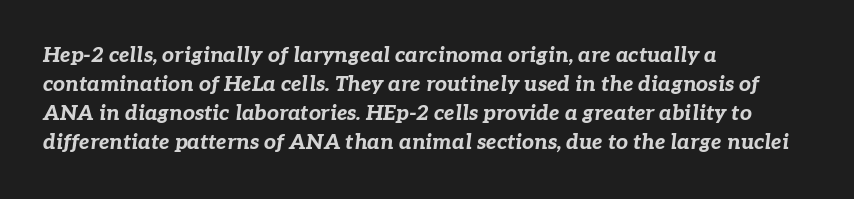
Q: Is the text bold? A: Yes.
Q: Is the text italic (slanted)? A: Yes, it leans right by about 7 degrees.
Q: Is the text underlined? A: No.
Q: How is the paragraph aligned? A: Left-aligned.
Q: Is the spacing between letters normal or unusually wide? A: Normal.
Q: Is the spacing between lines tight, normal or loose? A: Normal.
